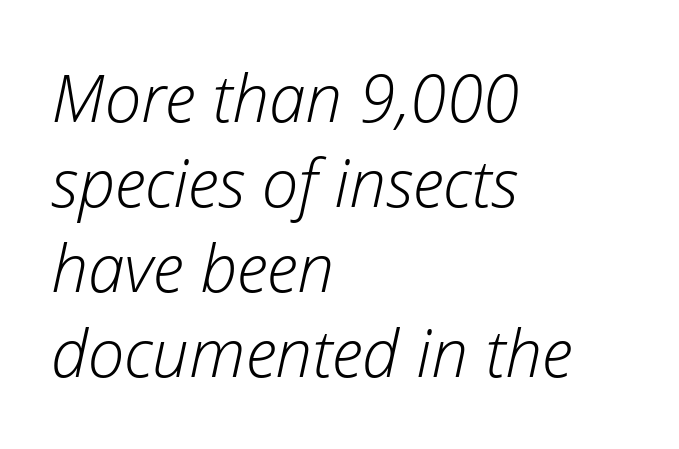
The image shows 66 px light type, italic (leaning right); set left-aligned, normal line spacing (1.29x), normal letter spacing, not underlined; low stroke contrast and a medium x-height.
